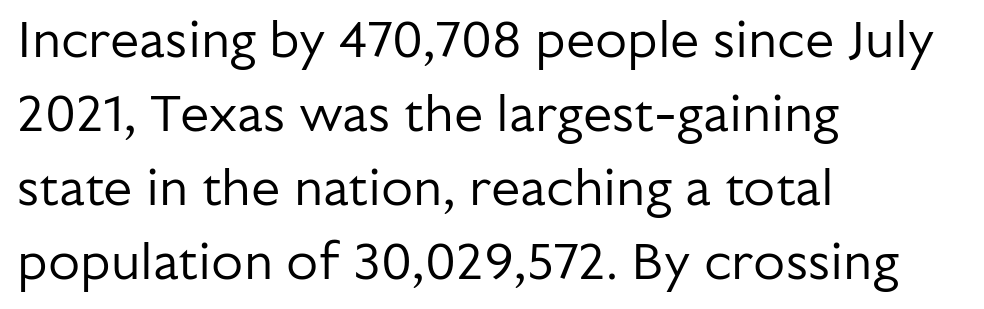
{"serif": "no", "italic": "no", "bold": "no", "weight": "regular", "width": "normal", "stroke_contrast": "low", "x_height": "medium", "monospaced": "no", "underline": "no", "align": "left", "line_spacing": "normal", "line_spacing_ratio": 1.42, "letter_spacing": "normal", "letter_spacing_em": 0.0, "glyph_px": 52}
